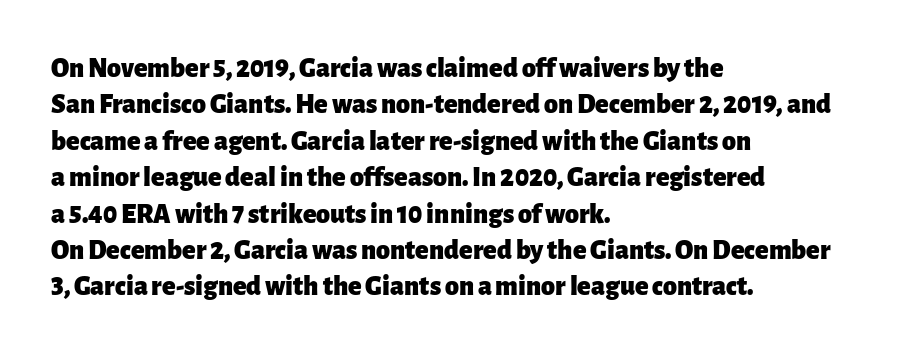
The image shows 28 px heavy sans-serif type, upright; set left-aligned, normal line spacing (1.3x), normal letter spacing, not underlined; low stroke contrast and a medium x-height.
